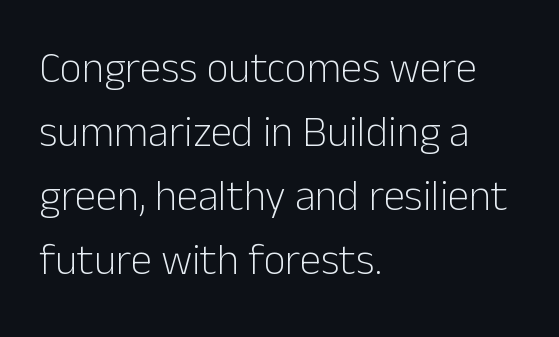
{"serif": "no", "italic": "no", "bold": "no", "weight": "light", "width": "normal", "stroke_contrast": "low", "x_height": "medium", "monospaced": "no", "underline": "no", "align": "left", "line_spacing": "normal", "line_spacing_ratio": 1.49, "letter_spacing": "normal", "letter_spacing_em": 0.0, "glyph_px": 43}
